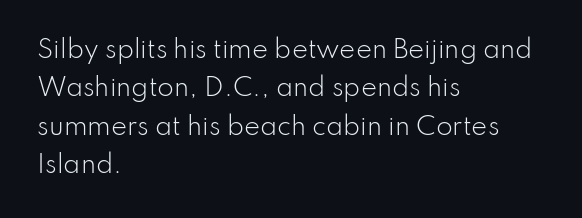
Q: Is the text bold? A: No.
Q: Is the text italic (slanted)? A: No, it is upright.
Q: Is the text underlined? A: No.
Q: How is the paragraph aligned? A: Left-aligned.
Q: Is the spacing between letters normal or unusually wide? A: Normal.
Q: Is the spacing between lines tight, normal or loose? A: Normal.
